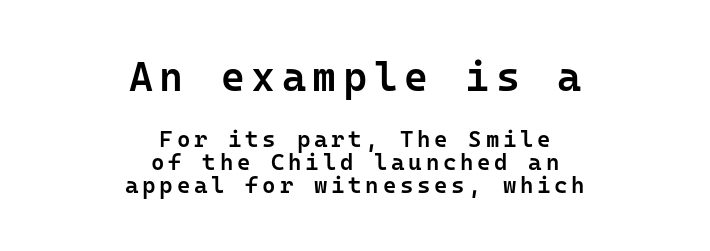
Q: Is the text bold? A: Semi-bold.
Q: Is the text italic (slanted)? A: No, it is upright.
Q: Is the typeface a serif or a sans-serif typeface? A: Sans-serif.
Q: Is the text underlined? A: No.
Q: How is the paragraph aligned? A: Centered.
Q: Is the spacing between lines tight, normal or loose? A: Tight.
Q: Which block of text is set in a larger size, the first (top) or the second (bottom)? A: The first (top) one.
Q: Width (condensed, normal, or wide)? A: Normal.
Q: Stroke contrast? A: Low.
Q: x-height? A: Medium.
Q: Monospaced? A: Yes.
